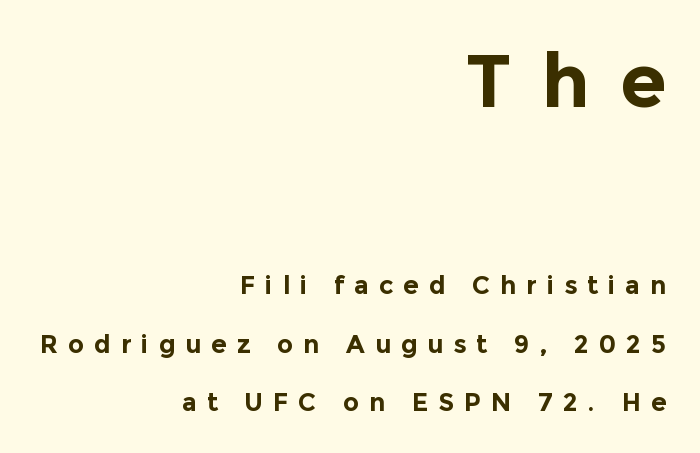
{"serif": "no", "italic": "no", "bold": "yes", "weight": "bold", "width": "normal", "x_height": "medium", "monospaced": "no", "underline": "no", "align": "right", "line_spacing": "loose", "line_spacing_ratio": 2.34, "letter_spacing": "wide", "letter_spacing_em": 0.4, "larger_block": "first", "size_ratio": 3.0, "glyph_px": 75}
